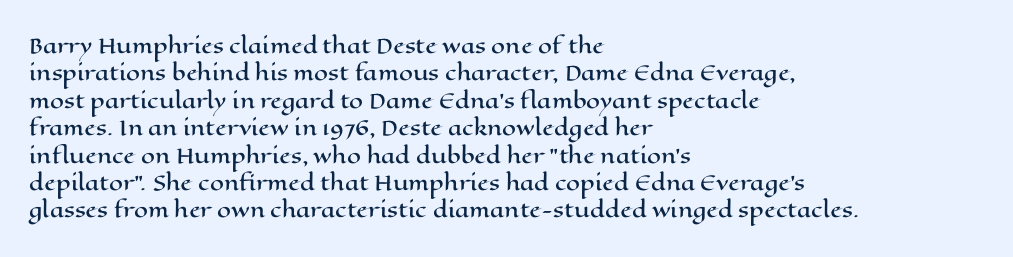
{"italic": "no", "underline": "no", "align": "left", "line_spacing": "normal", "line_spacing_ratio": 1.37, "letter_spacing": "normal", "letter_spacing_em": 0.0, "glyph_px": 20}
